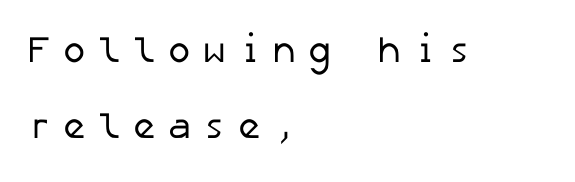
Q: Is the text bold? A: No.
Q: Is the typeface a serif or a sans-serif typeface? A: Sans-serif.
Q: Is the text underlined? A: No.
Q: How is the paragraph aligned? A: Left-aligned.
Q: Is the spacing between letters normal or unusually wide? A: Unusually wide.
Q: Is the spacing between lines tight, normal or loose? A: Loose.
Q: Width (condensed, normal, or wide)? A: Normal.
Q: Stroke contrast? A: Low.
Q: x-height? A: Medium.
